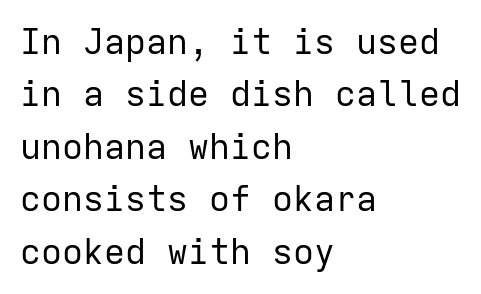
You could call the tracking neutral — neither tight nor loose. This sample uses a sans-serif face. Leading: standard. Rule under the text: the space is simply empty. Does the copy run flush right? No — it runs flush left. This sample uses an upright cut, with every glyph sitting square on the baseline.
